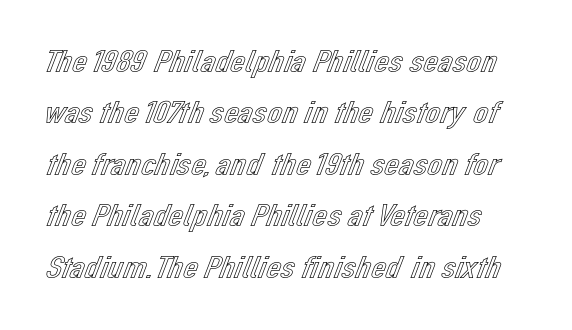
{"width": "normal", "x_height": "medium", "monospaced": "no", "underline": "no", "line_spacing": "normal", "line_spacing_ratio": 1.56, "letter_spacing": "normal", "letter_spacing_em": 0.0, "glyph_px": 33}
